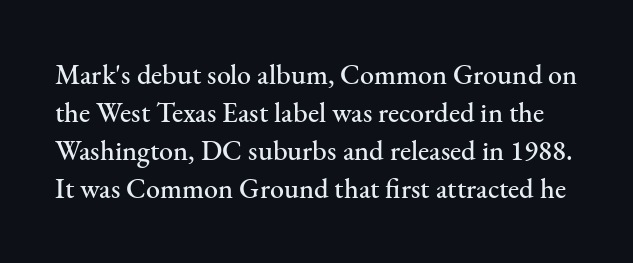
{"serif": "yes", "italic": "no", "width": "normal", "stroke_contrast": "medium", "x_height": "small", "monospaced": "no", "underline": "no", "line_spacing": "normal", "line_spacing_ratio": 1.36, "letter_spacing": "normal", "letter_spacing_em": 0.0, "glyph_px": 28}
